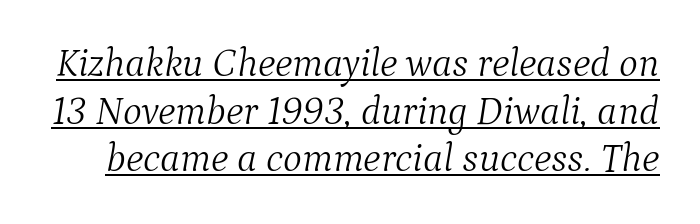
Q: Is the text bold? A: No.
Q: Is the text italic (slanted)? A: Yes, it leans right by about 9 degrees.
Q: Is the typeface a serif or a sans-serif typeface? A: Serif.
Q: Is the text underlined? A: Yes.
Q: Is the spacing between letters normal or unusually wide? A: Normal.
Q: Width (condensed, normal, or wide)? A: Normal.
Q: Stroke contrast? A: Medium.
Q: x-height? A: Medium.
Q: Monospaced? A: No.
